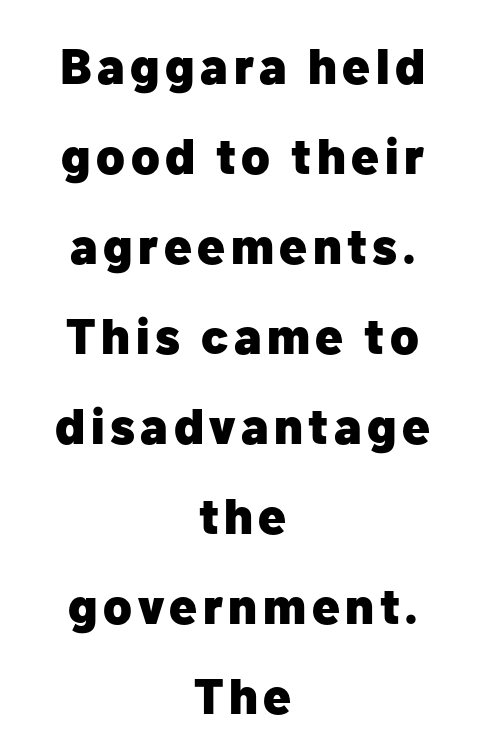
Check under the words: just untouched page. Stroke thickness is high; the sample reads as a true bold. You could not count columns in this text — the font is proportionally spaced. The text block is weighted toward neither margin, spreading evenly from the middle.
